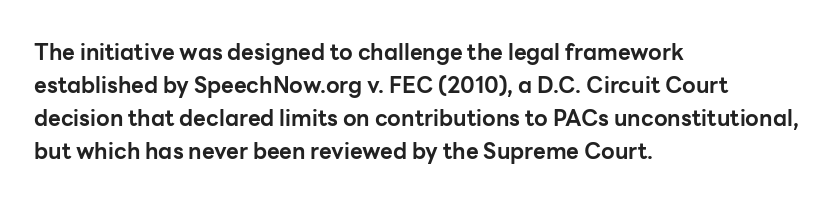
Q: Is the text bold? A: Yes.
Q: Is the text italic (slanted)? A: No, it is upright.
Q: Is the text underlined? A: No.
Q: How is the paragraph aligned? A: Left-aligned.
Q: Is the spacing between letters normal or unusually wide? A: Normal.
Q: Is the spacing between lines tight, normal or loose? A: Normal.
